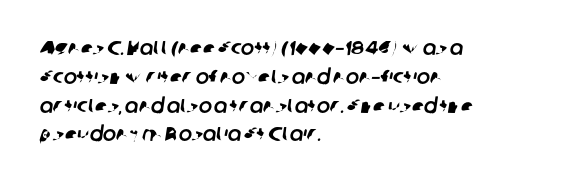
{"underline": "no", "align": "left", "line_spacing": "normal", "line_spacing_ratio": 1.44, "letter_spacing": "normal", "letter_spacing_em": 0.0, "glyph_px": 20}
